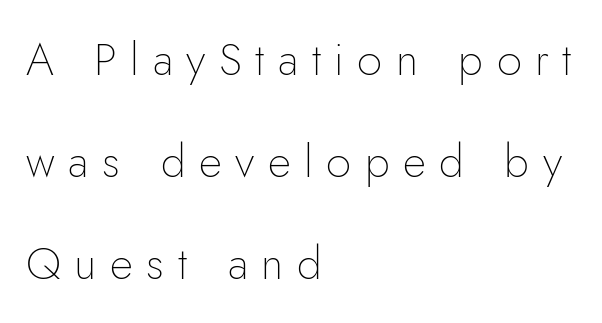
{"serif": "no", "italic": "no", "bold": "no", "weight": "thin", "width": "normal", "stroke_contrast": "low", "x_height": "small", "monospaced": "no", "underline": "no", "align": "left", "line_spacing": "loose", "line_spacing_ratio": 2.27, "letter_spacing": "wide", "letter_spacing_em": 0.3, "glyph_px": 45}
